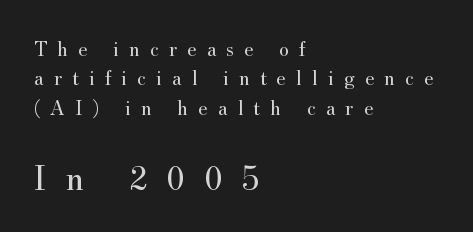
Q: Is the text bold? A: No.
Q: Is the text italic (slanted)? A: No, it is upright.
Q: Is the typeface a serif or a sans-serif typeface? A: Serif.
Q: Is the text underlined? A: No.
Q: How is the paragraph aligned? A: Left-aligned.
Q: Is the spacing between letters normal or unusually wide? A: Unusually wide.
Q: Is the spacing between lines tight, normal or loose? A: Normal.
Q: Which block of text is set in a larger size, the first (top) or the second (bottom)? A: The second (bottom) one.
Q: Width (condensed, normal, or wide)? A: Normal.
Q: Stroke contrast? A: Medium.
Q: x-height? A: Small.
Q: Monospaced? A: No.
